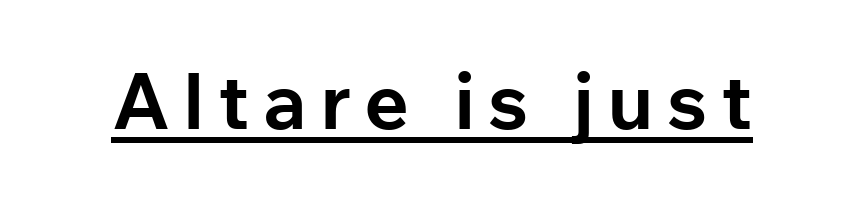
{"serif": "no", "italic": "no", "bold": "yes", "weight": "bold", "width": "normal", "stroke_contrast": "low", "x_height": "medium", "monospaced": "no", "underline": "yes", "glyph_px": 78}
